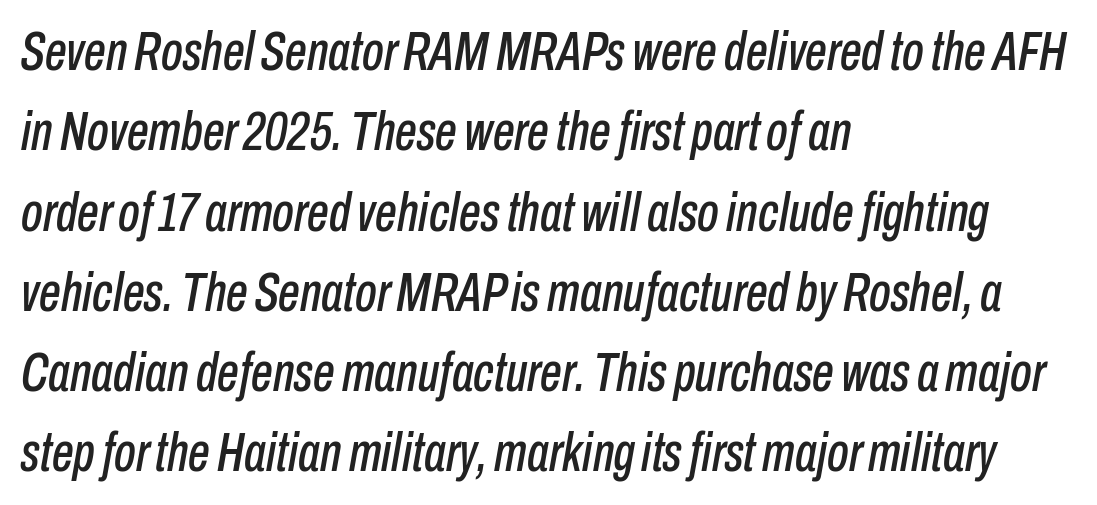
The image shows 55 px condensed type, italic (leaning right); set left-aligned, normal line spacing (1.46x), normal letter spacing, not underlined; low stroke contrast and a medium x-height.
